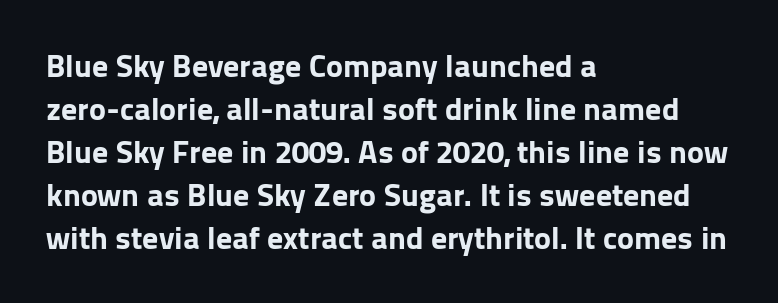
Q: Is the text bold? A: Yes.
Q: Is the text italic (slanted)? A: No, it is upright.
Q: Is the typeface a serif or a sans-serif typeface? A: Sans-serif.
Q: Is the text underlined? A: No.
Q: How is the paragraph aligned? A: Left-aligned.
Q: Is the spacing between letters normal or unusually wide? A: Normal.
Q: Is the spacing between lines tight, normal or loose? A: Normal.
Q: Width (condensed, normal, or wide)? A: Normal.
Q: Stroke contrast? A: Low.
Q: x-height? A: Medium.
Q: Monospaced? A: No.
